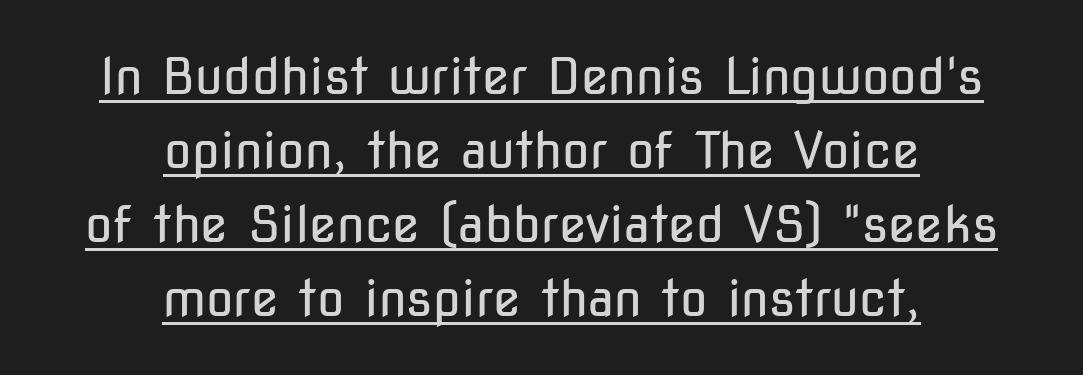
{"serif": "no", "italic": "no", "bold": "no", "weight": "regular", "width": "condensed", "stroke_contrast": "low", "x_height": "medium", "monospaced": "no", "underline": "yes", "align": "center", "line_spacing": "normal", "line_spacing_ratio": 1.48, "letter_spacing": "normal", "letter_spacing_em": 0.0, "glyph_px": 50}
